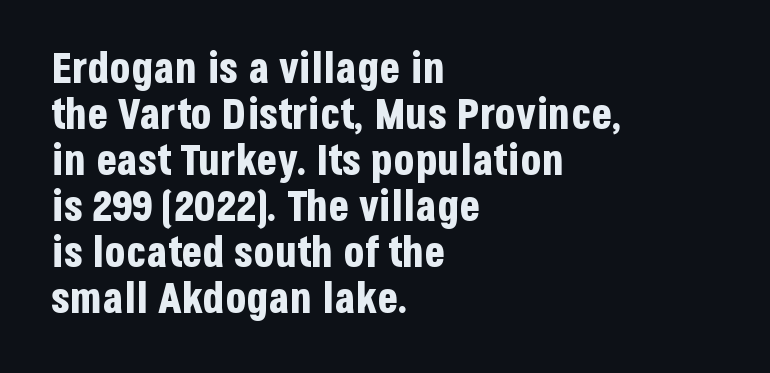
The image shows 43 px bold, condensed sans-serif type, upright; set left-aligned, tight line spacing (1.07x), normal letter spacing, not underlined; low stroke contrast and a large x-height.
